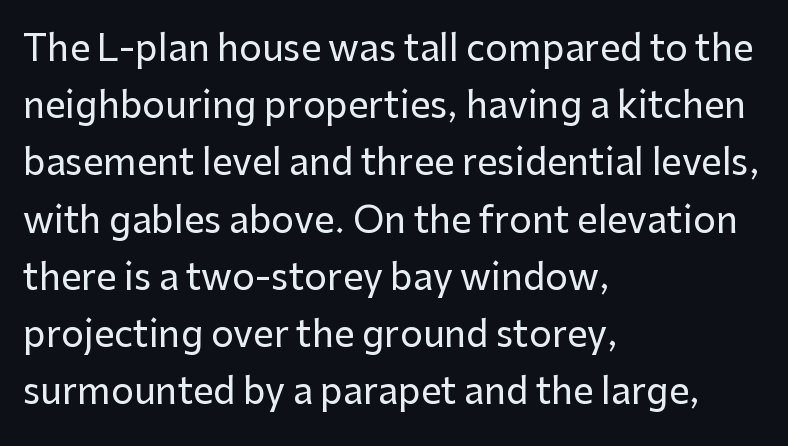
Proportional: the letters do not fall into vertical columns. Is there any slant? The stems are plumb. In terms of letterform style, serifs are entirely absent. Letters rest on an invisible, unmarked baseline. Observe the ordinary spacing: letters are neighbours, not strangers. Caption: multi-line text, flush left, ragged right.
